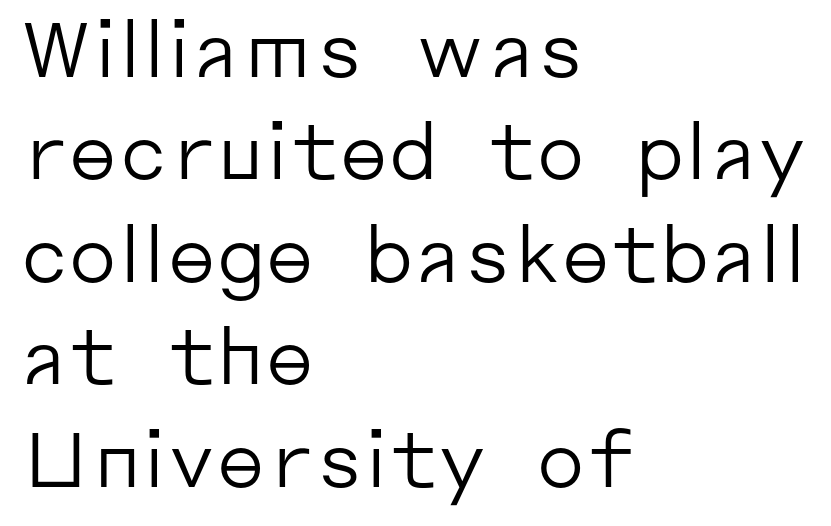
Q: Is the text bold? A: No.
Q: Is the text italic (slanted)? A: No, it is upright.
Q: Is the typeface a serif or a sans-serif typeface? A: Sans-serif.
Q: Is the text underlined? A: No.
Q: How is the paragraph aligned? A: Left-aligned.
Q: Is the spacing between letters normal or unusually wide? A: Normal.
Q: Is the spacing between lines tight, normal or loose? A: Normal.
Q: Width (condensed, normal, or wide)? A: Normal.
Q: Stroke contrast? A: Low.
Q: x-height? A: Medium.
Q: Monospaced? A: No.
